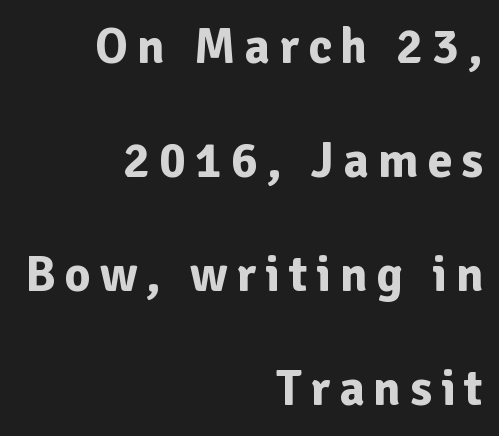
The image shows 50 px bold sans-serif type, upright; set right-aligned, loose line spacing (2.28x), not underlined; low stroke contrast and a medium x-height.
